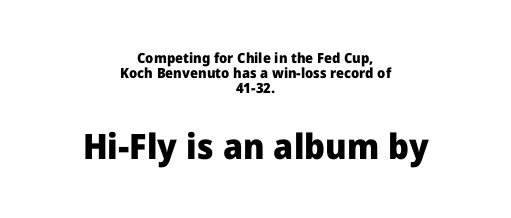
These lines huddle together more closely than default settings would place them. This sample is center-justified, so both line endings float freely. Emphasis by weight is at full strength: bold. These lines are rendered in a variable-pitch font. The composition opens small and finishes big.
